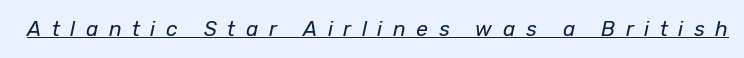
Students, observe the line beneath the letters — that is underlining. An italicized treatment has been applied to the whole sample. Does extra space separate the letters? Yes, quite a lot of it. Counters stay open thanks to moderate or lighter strokes.
